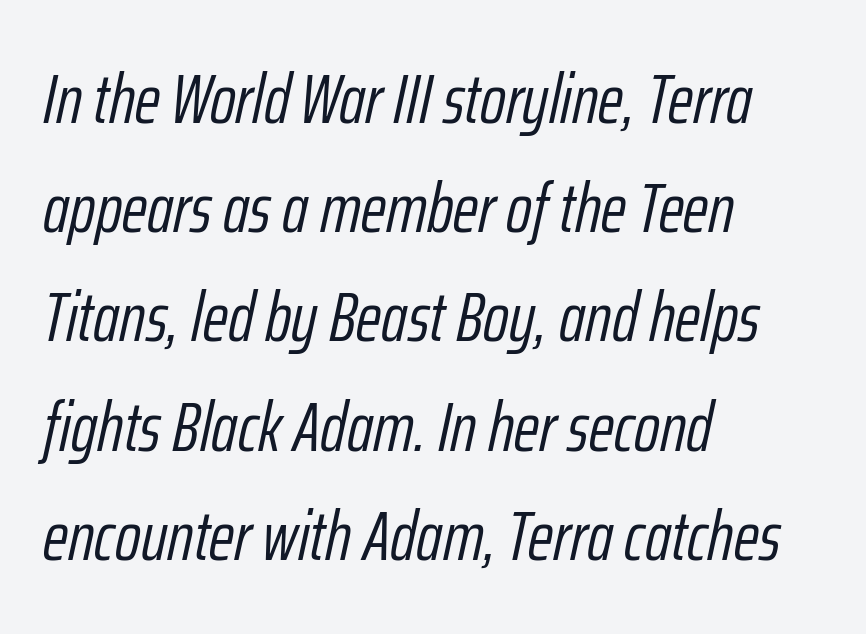
Q: Is the text bold? A: No.
Q: Is the text italic (slanted)? A: Yes, it leans right by about 12 degrees.
Q: Is the text underlined? A: No.
Q: How is the paragraph aligned? A: Left-aligned.
Q: Is the spacing between letters normal or unusually wide? A: Normal.
Q: Is the spacing between lines tight, normal or loose? A: Normal.
Q: Width (condensed, normal, or wide)? A: Condensed.
Q: Stroke contrast? A: Low.
Q: x-height? A: Medium.
Q: Monospaced? A: No.
